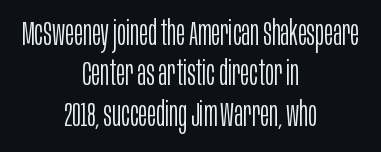
{"serif": "no", "italic": "no", "bold": "no", "weight": "light", "width": "condensed", "stroke_contrast": "low", "x_height": "large", "monospaced": "no", "underline": "no", "align": "center", "line_spacing_ratio": 1.19, "letter_spacing": "normal", "letter_spacing_em": 0.0, "glyph_px": 34}
